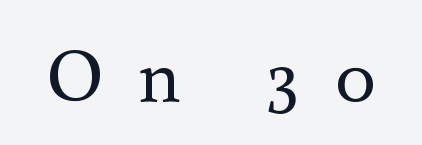
The image shows 75 px regular-weight serif type, upright; set unusually wide letter spacing (+0.47 em), not underlined; medium stroke contrast and a small x-height.
